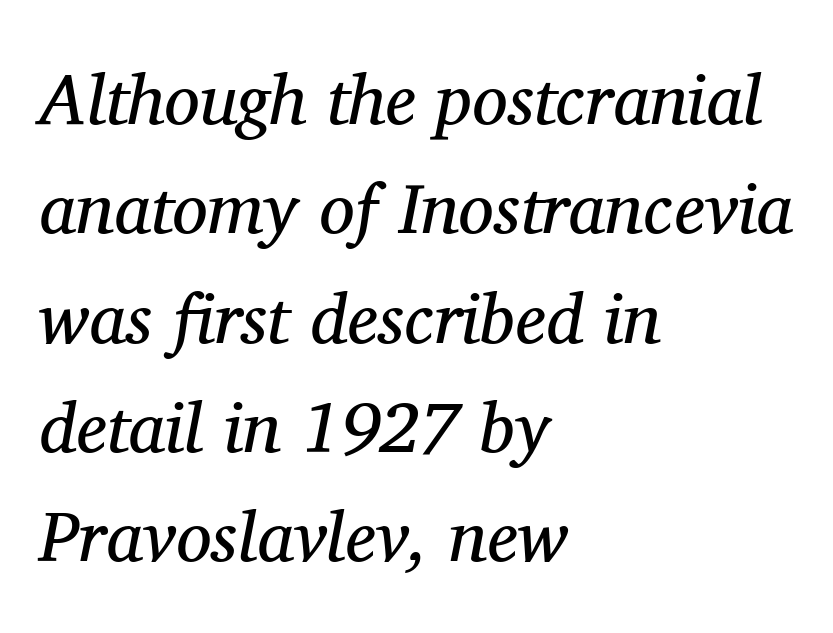
This is serif lettering, the kind often seen in printed books. Unmarked baselines from the first word to the last. The passage shown is typed in a proportional face where columns would drift. Which margin do the lines hug? The left one — the right edge is uneven.
